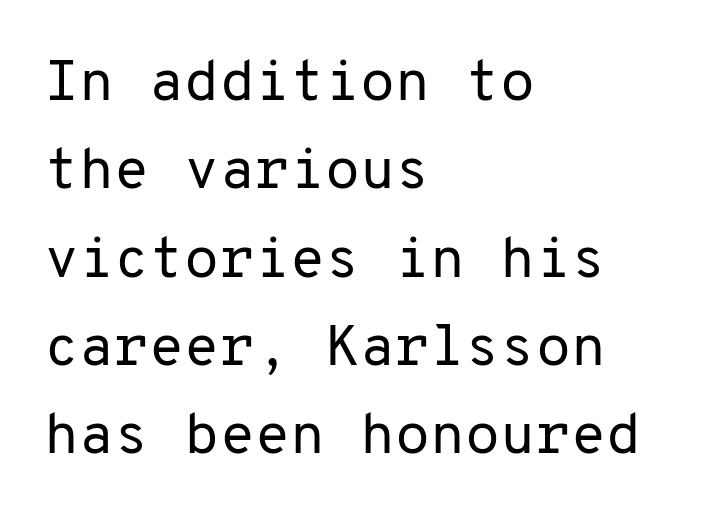
{"serif": "no", "italic": "no", "bold": "no", "weight": "regular", "width": "normal", "stroke_contrast": "low", "x_height": "medium", "monospaced": "yes", "underline": "no", "align": "left", "line_spacing": "normal", "line_spacing_ratio": 1.55, "letter_spacing": "normal", "letter_spacing_em": 0.0, "glyph_px": 57}
